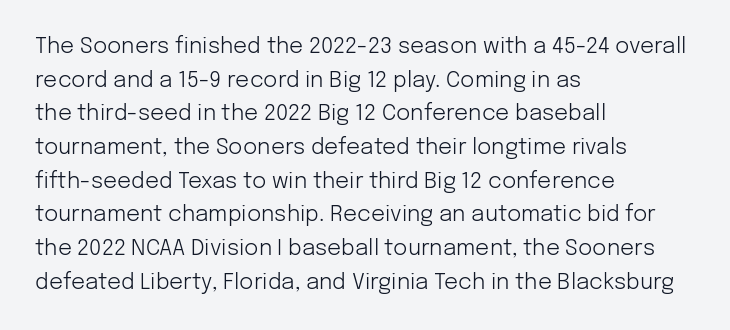
Unbolded letterforms with no extra heft. The letterforms sit shoulder to shoulder at normal distance. Line spacing here is normal. Glance below the letters and you will spot only blank space. Visually the block forms a straight wall on the left and a jagged coastline on the right.
